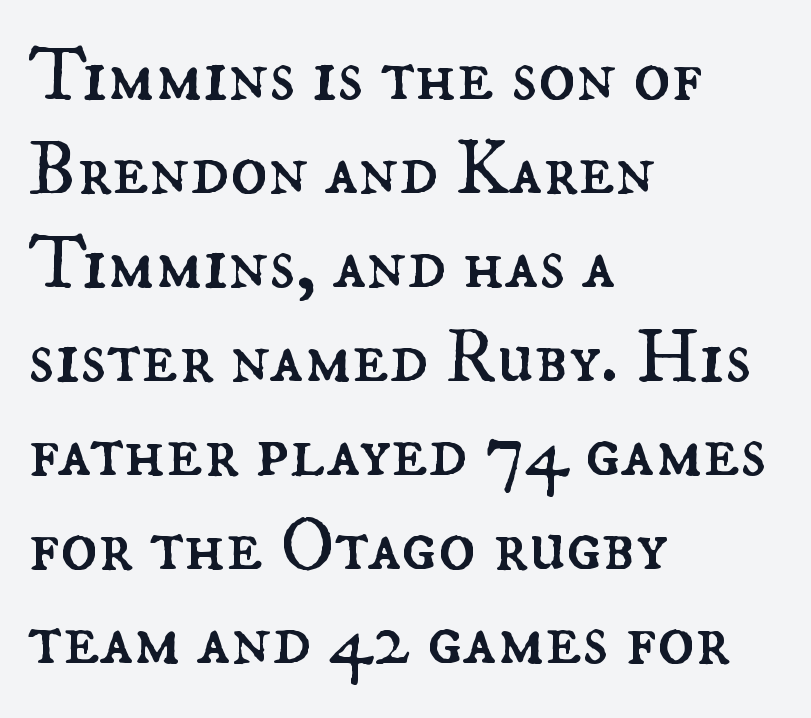
The image shows 77 px regular-weight type, upright; set left-aligned, line spacing 1.22x, normal letter spacing, not underlined; medium stroke contrast and a small x-height.
